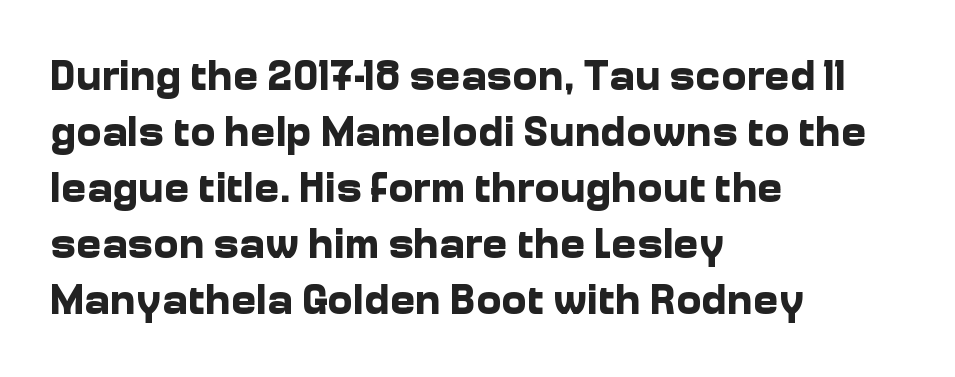
The image shows 43 px bold sans-serif type, upright; set left-aligned, normal line spacing (1.3x), normal letter spacing, not underlined; low stroke contrast and a medium x-height.
